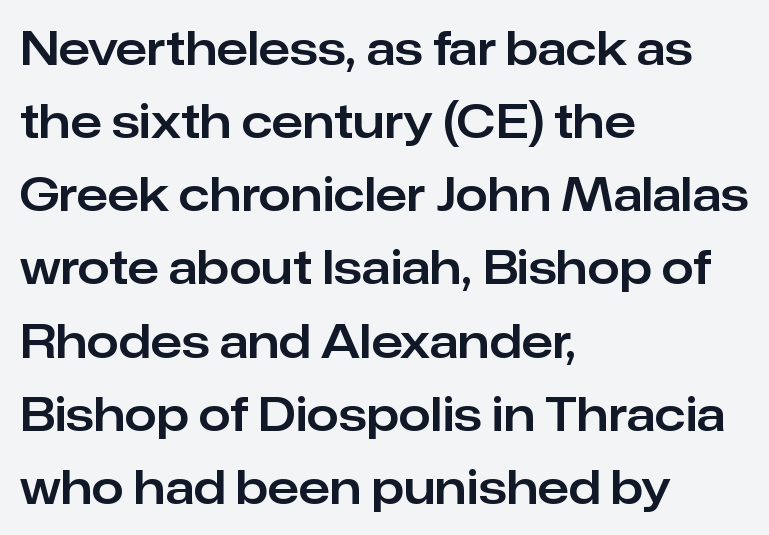
Q: Is the text italic (slanted)? A: No, it is upright.
Q: Is the typeface a serif or a sans-serif typeface? A: Sans-serif.
Q: Is the text underlined? A: No.
Q: How is the paragraph aligned? A: Left-aligned.
Q: Is the spacing between letters normal or unusually wide? A: Normal.
Q: Is the spacing between lines tight, normal or loose? A: Normal.
Q: Width (condensed, normal, or wide)? A: Normal.
Q: Stroke contrast? A: Low.
Q: x-height? A: Medium.
Q: Monospaced? A: No.
